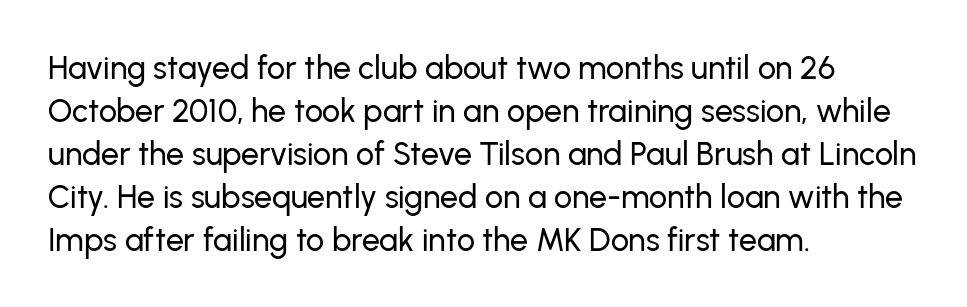
{"serif": "no", "italic": "no", "width": "normal", "stroke_contrast": "low", "x_height": "medium", "monospaced": "no", "underline": "no", "align": "left", "line_spacing": "normal", "line_spacing_ratio": 1.34, "letter_spacing": "normal", "letter_spacing_em": 0.0, "glyph_px": 32}
